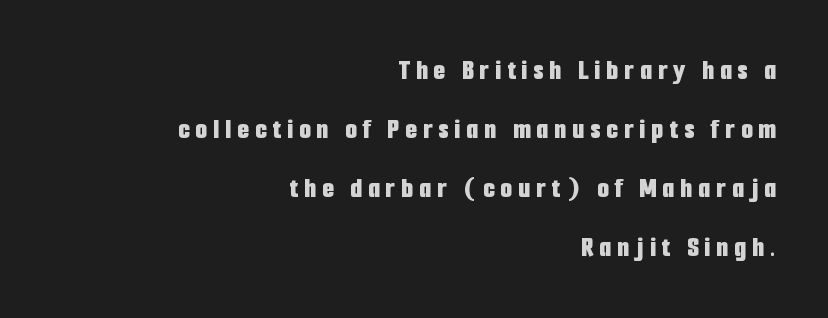
The image shows 30 px bold, condensed sans-serif type, upright; set right-aligned, loose line spacing (1.97x), unusually wide letter spacing (+0.2 em), not underlined; low stroke contrast and a medium x-height.
